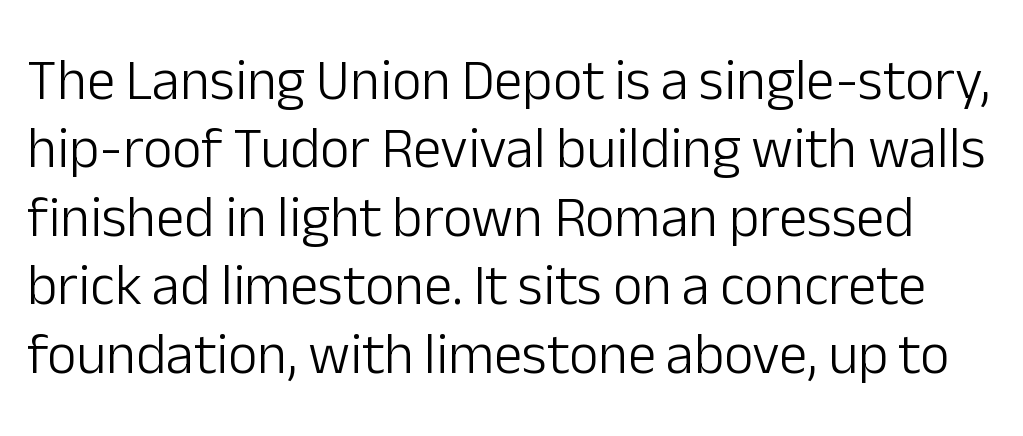
Serif or sans? Sans — the stroke terminals are bare. A typesetter would call this proportional, since set widths differ per character. The tracking reads as untouched default to a designer's eye. The gap between lines stays unmarked. Is this a heavy cut? Hardly; it is regular or lighter. This is roman type, the default non-slanted kind.
